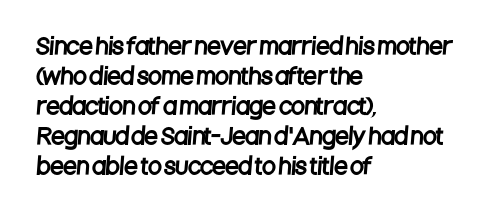
Q: Is the text underlined? A: No.
Q: How is the paragraph aligned? A: Left-aligned.
Q: Is the spacing between letters normal or unusually wide? A: Normal.
Q: Is the spacing between lines tight, normal or loose? A: Normal.
